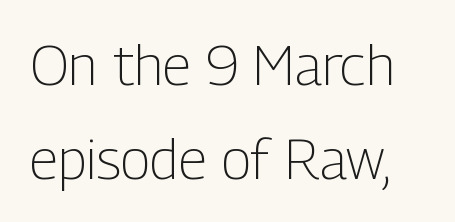
Q: Is the text bold? A: No.
Q: Is the text italic (slanted)? A: No, it is upright.
Q: Is the typeface a serif or a sans-serif typeface? A: Sans-serif.
Q: Is the text underlined? A: No.
Q: Is the spacing between letters normal or unusually wide? A: Normal.
Q: Is the spacing between lines tight, normal or loose? A: Normal.
Q: Width (condensed, normal, or wide)? A: Condensed.
Q: Stroke contrast? A: Low.
Q: x-height? A: Medium.
Q: Monospaced? A: No.
